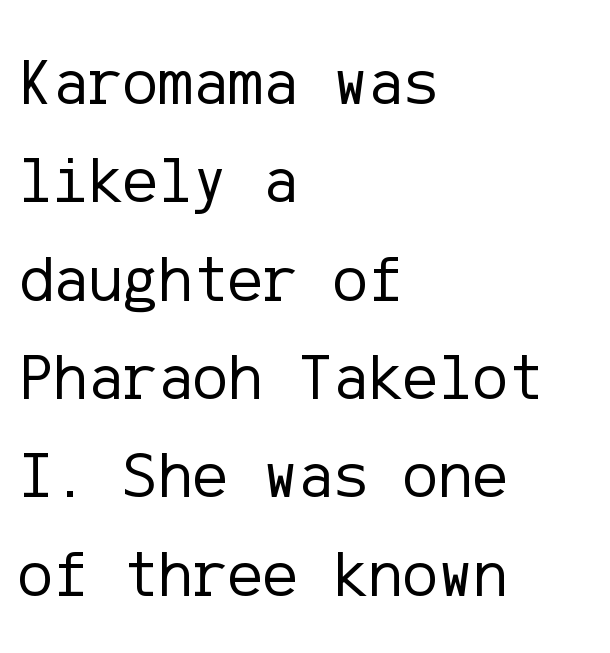
{"serif": "no", "italic": "no", "bold": "no", "weight": "regular", "width": "normal", "stroke_contrast": "low", "x_height": "medium", "underline": "no", "align": "left", "line_spacing": "normal", "line_spacing_ratio": 1.49, "letter_spacing": "normal", "letter_spacing_em": 0.0, "glyph_px": 66}
